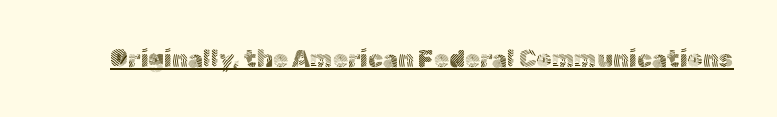
Q: Is the text bold? A: No.
Q: Is the text italic (slanted)? A: No, it is upright.
Q: Is the text underlined? A: Yes.
Q: Is the spacing between letters normal or unusually wide? A: Normal.
